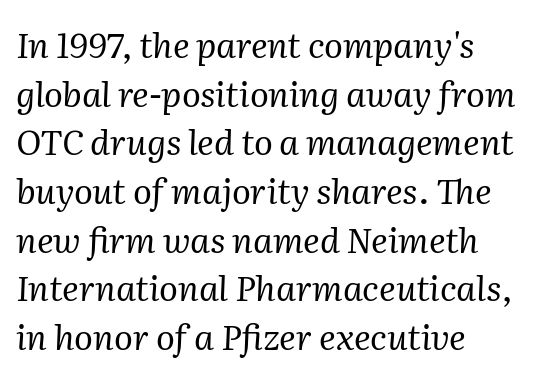
Q: Is the text bold? A: No.
Q: Is the text italic (slanted)? A: Yes, it leans right by about 2 degrees.
Q: Is the typeface a serif or a sans-serif typeface? A: Serif.
Q: Is the text underlined? A: No.
Q: How is the paragraph aligned? A: Left-aligned.
Q: Is the spacing between letters normal or unusually wide? A: Normal.
Q: Is the spacing between lines tight, normal or loose? A: Normal.
Q: Width (condensed, normal, or wide)? A: Normal.
Q: Stroke contrast? A: Medium.
Q: x-height? A: Medium.
Q: Monospaced? A: No.
